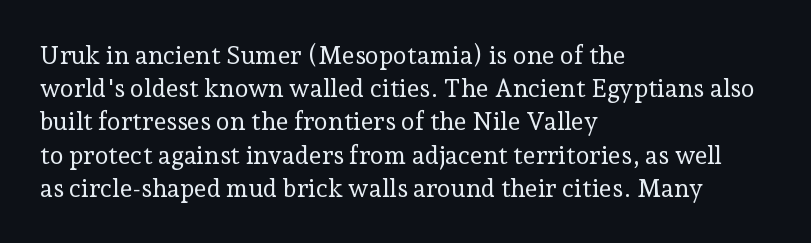
{"italic": "no", "bold": "no", "underline": "no", "align": "left", "line_spacing": "normal", "line_spacing_ratio": 1.33, "letter_spacing": "normal", "letter_spacing_em": 0.0, "glyph_px": 25}
